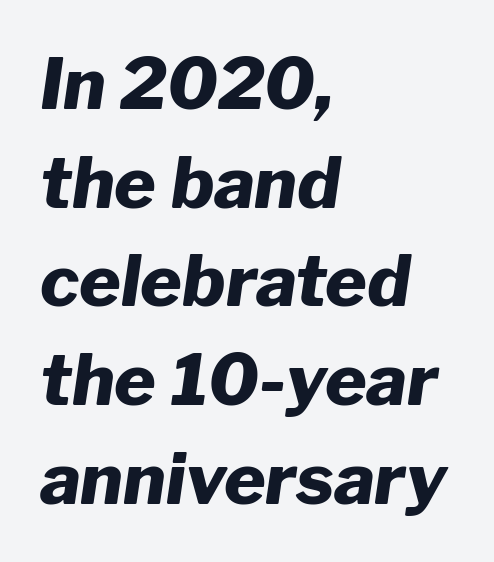
When letters slant like this, we call the style italic. Rows of type keep a routine distance in the vertical direction. You could not count columns in this text — the font is proportionally spaced. Strokes here are thick enough to call this a true bold. This rendering uses left alignment, leaving the right contour irregular.
